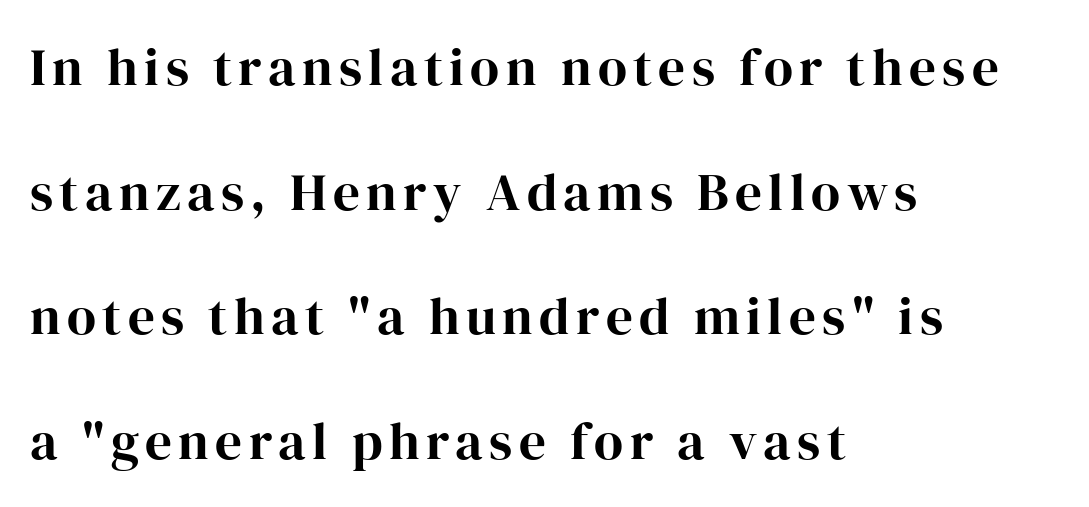
Spacing verdict: proportional, widths tailored to each character. The typography opts for an upright posture over an oblique one. Small tapered or slab feet sit at the stroke ends, so this counts as serif. This rendering features lettering with no underline. The lines in this sample share a left origin and differ only in where they stop. Honestly, the rows look like they've been pulled way apart.
